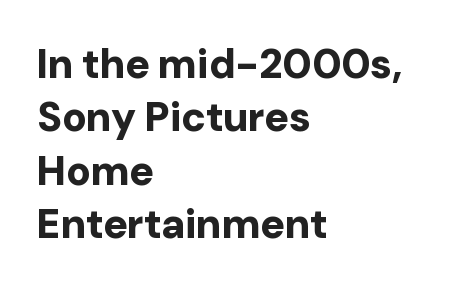
The image shows 41 px bold sans-serif type, upright; set left-aligned, normal line spacing (1.3x), normal letter spacing, not underlined; low stroke contrast and a medium x-height.
